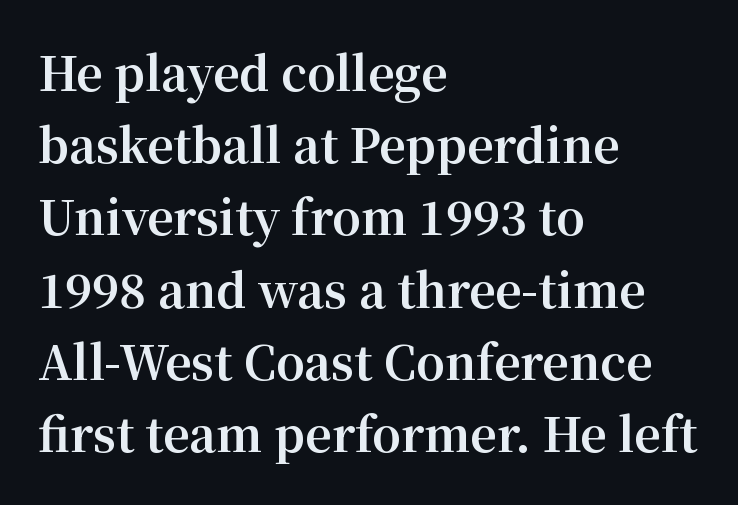
This rendering leaves character spacing at its baseline value. The glyphs have the mass of a bold cut. Is there much room between lines? A standard amount, neither cramped nor airy. The gap between lines stays unmarked. The paragraph shown leans on its left margin. Do the characters align in a grid? No, the font is proportional.
